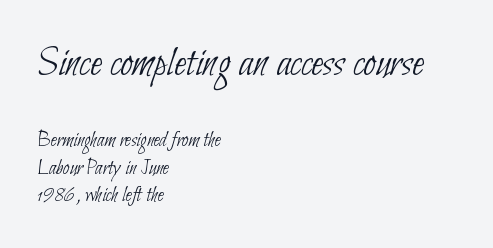
Q: Is the text bold? A: No.
Q: Is the typeface a serif or a sans-serif typeface? A: Sans-serif.
Q: Is the text underlined? A: No.
Q: How is the paragraph aligned? A: Left-aligned.
Q: Is the spacing between letters normal or unusually wide? A: Normal.
Q: Is the spacing between lines tight, normal or loose? A: Normal.
Q: Which block of text is set in a larger size, the first (top) or the second (bottom)? A: The first (top) one.
Q: Width (condensed, normal, or wide)? A: Condensed.
Q: Stroke contrast? A: Low.
Q: x-height? A: Small.
Q: Monospaced? A: No.
